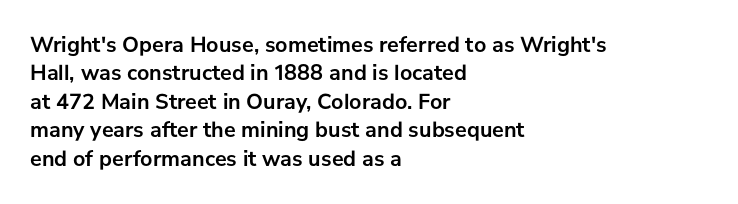
{"italic": "no", "bold": "yes", "underline": "no", "align": "left", "line_spacing": "normal", "line_spacing_ratio": 1.29, "letter_spacing": "normal", "letter_spacing_em": 0.0, "glyph_px": 22}
